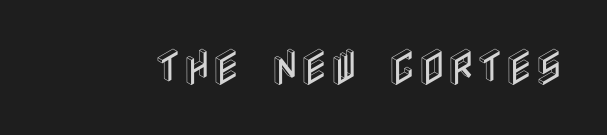
In terms of posture, this sample is upright. Letters rest on an invisible, unmarked baseline. Letter spacing: default.
